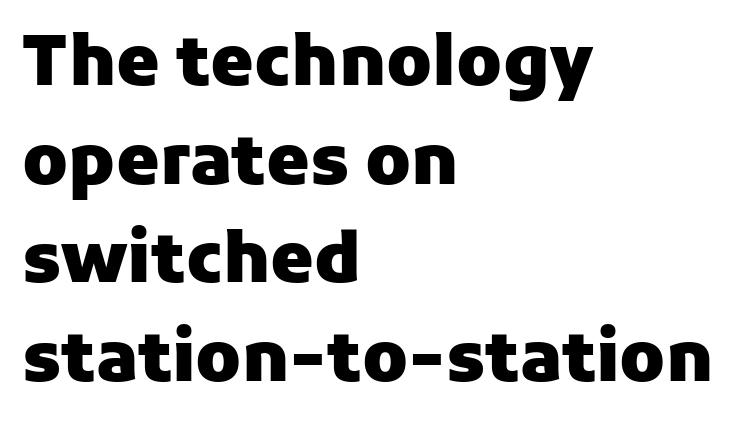
{"serif": "no", "italic": "no", "bold": "yes", "weight": "heavy", "width": "normal", "stroke_contrast": "low", "x_height": "medium", "monospaced": "no", "underline": "no", "align": "left", "line_spacing": "normal", "line_spacing_ratio": 1.43, "letter_spacing": "normal", "letter_spacing_em": 0.0, "glyph_px": 69}
